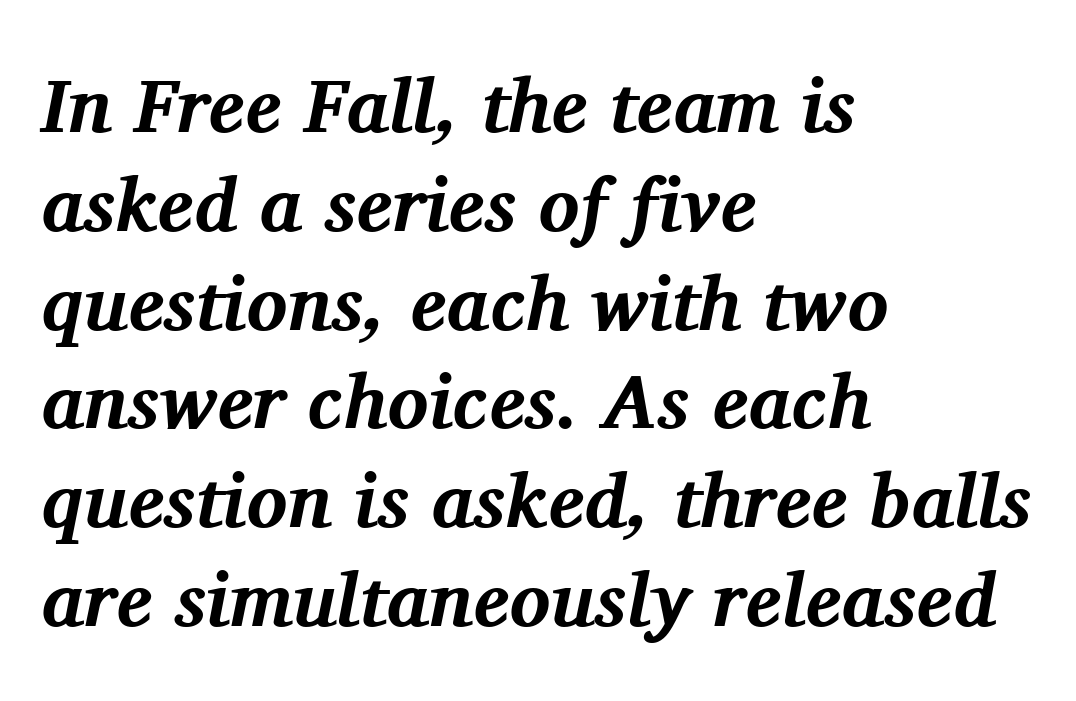
Q: Is the text bold? A: Yes.
Q: Is the text italic (slanted)? A: Yes, it leans right by about 11 degrees.
Q: Is the typeface a serif or a sans-serif typeface? A: Serif.
Q: Is the text underlined? A: No.
Q: How is the paragraph aligned? A: Left-aligned.
Q: Is the spacing between letters normal or unusually wide? A: Normal.
Q: Is the spacing between lines tight, normal or loose? A: Normal.
Q: Width (condensed, normal, or wide)? A: Normal.
Q: Stroke contrast? A: Medium.
Q: x-height? A: Medium.
Q: Monospaced? A: No.
